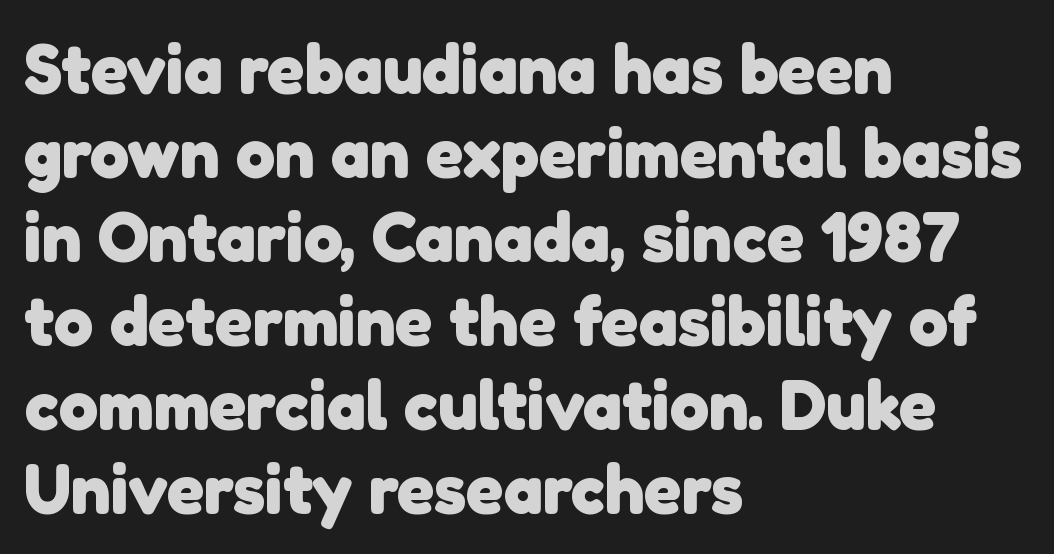
Q: Is the text bold? A: Yes.
Q: Is the typeface a serif or a sans-serif typeface? A: Sans-serif.
Q: Is the text underlined? A: No.
Q: How is the paragraph aligned? A: Left-aligned.
Q: Is the spacing between letters normal or unusually wide? A: Normal.
Q: Width (condensed, normal, or wide)? A: Normal.
Q: Stroke contrast? A: Low.
Q: x-height? A: Medium.
Q: Monospaced? A: No.
